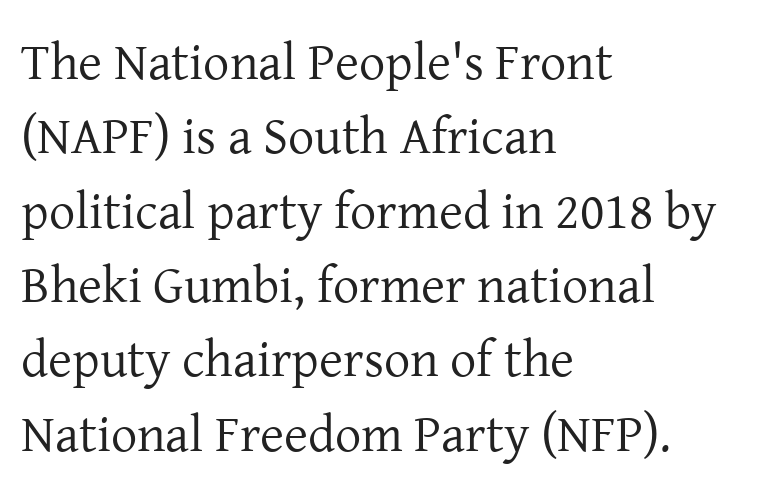
The image shows 52 px regular-weight serif type, upright; set left-aligned, normal line spacing (1.43x), normal letter spacing, not underlined; low stroke contrast and a medium x-height.
